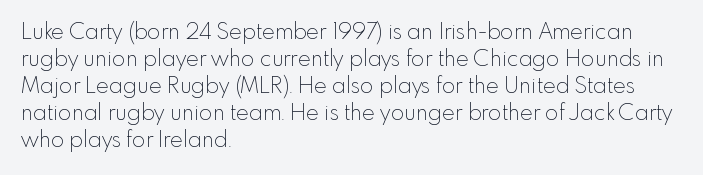
Beneath every word, the page is bare. The lettering holds an erect, upright posture throughout. Caption: face not bold, strokes unweighted. The gaps between neighbouring characters are ordinary and unremarkable.
